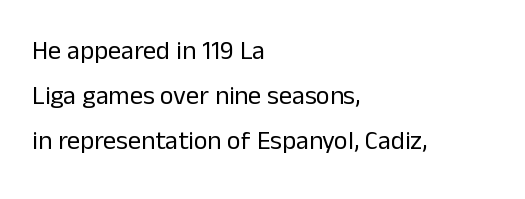
{"italic": "no", "bold": "no", "underline": "no", "align": "left", "line_spacing_ratio": 1.73, "letter_spacing": "normal", "letter_spacing_em": 0.0, "glyph_px": 26}
